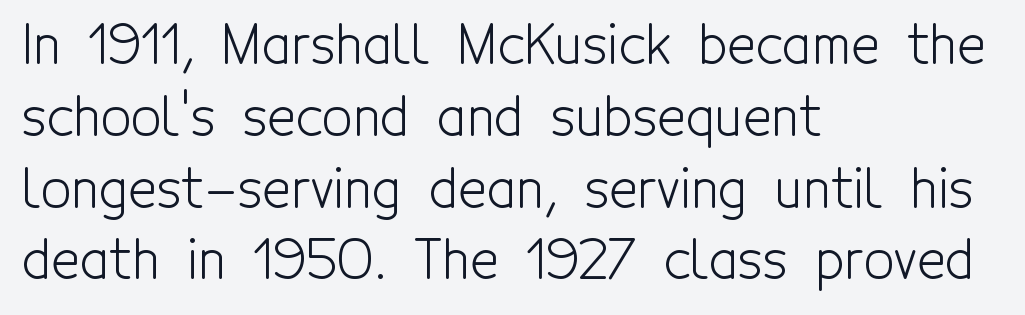
The image shows 54 px light, condensed sans-serif type, upright; set left-aligned, normal line spacing (1.33x), normal letter spacing, not underlined; a medium x-height.
